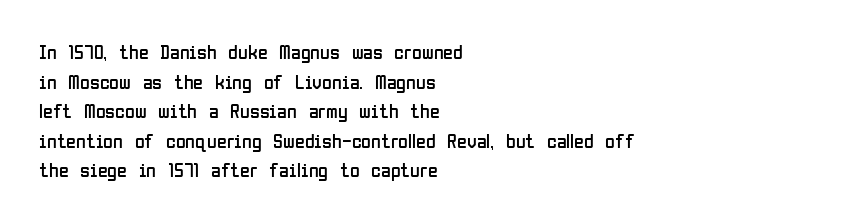
Q: Is the text bold? A: No.
Q: Is the text italic (slanted)? A: No, it is upright.
Q: Is the text underlined? A: No.
Q: How is the paragraph aligned? A: Left-aligned.
Q: Is the spacing between letters normal or unusually wide? A: Normal.
Q: Is the spacing between lines tight, normal or loose? A: Normal.
